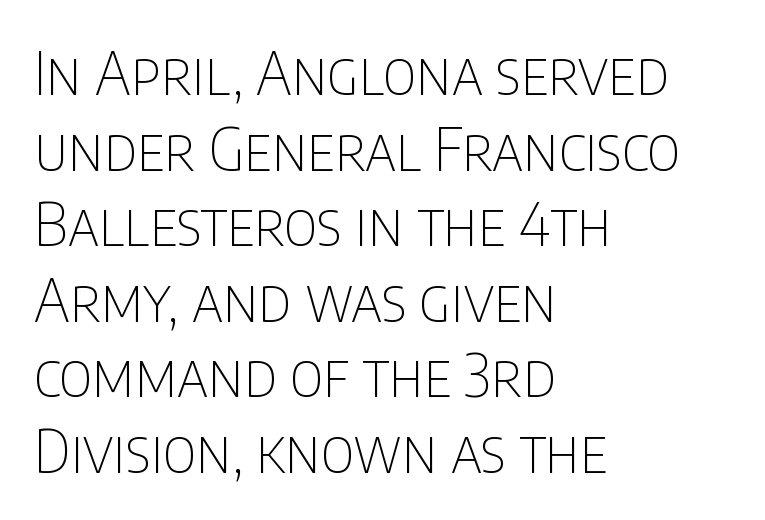
{"serif": "no", "italic": "no", "bold": "no", "weight": "thin", "width": "condensed", "stroke_contrast": "low", "x_height": "large", "monospaced": "no", "underline": "no", "align": "left", "line_spacing": "normal", "line_spacing_ratio": 1.28, "letter_spacing": "normal", "letter_spacing_em": 0.0, "glyph_px": 59}
